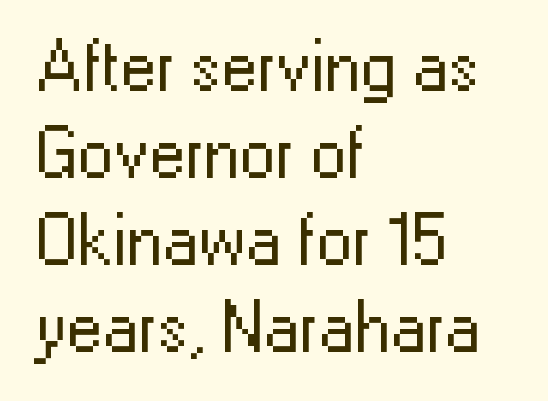
Letters have the restrained weight of plain body copy at most. Vertical strokes here are truly vertical. These lines are rendered in a variable-pitch font. Each row of text sits above clean, open space. This is sans-serif lettering, the kind often seen on screens and signage. The rag falls on the right side of this text block.
